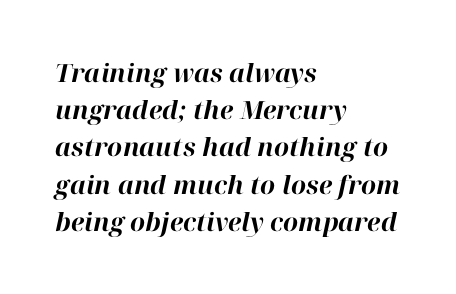
The image shows 25 px bold type, italic (leaning right); set left-aligned, normal line spacing (1.49x), normal letter spacing, not underlined.
